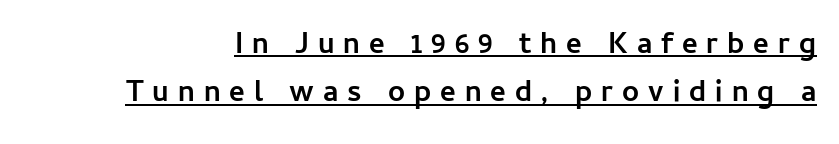
Compared with an ordinary text face, these strokes are far heavier — a full bold. Characters remain perfectly vertical along every line. The letters advance in unequal steps, a hallmark of proportional type. Compared with typical body copy, the letter spacing here is much looser. Look at the bottom of the vertical strokes: they stop flat, with no serifs. Leading matches the norm, producing a regular column.
